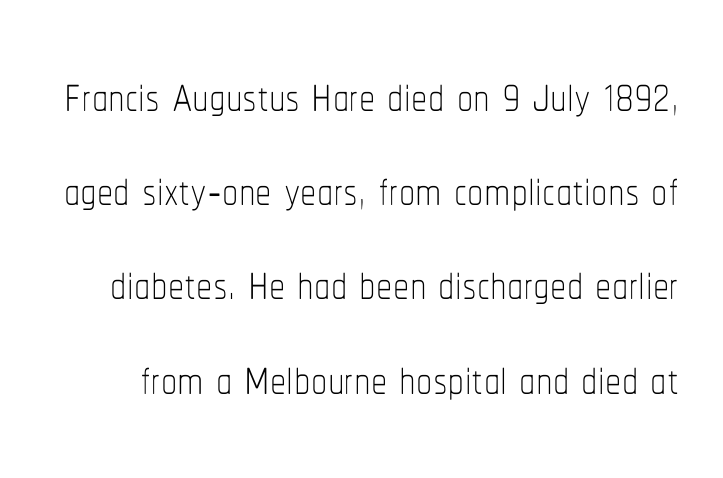
{"italic": "no", "bold": "no", "weight": "thin", "width": "condensed", "stroke_contrast": "low", "x_height": "medium", "monospaced": "no", "underline": "no", "line_spacing": "normal", "line_spacing_ratio": 1.45, "letter_spacing": "normal", "letter_spacing_em": 0.0, "glyph_px": 65}
